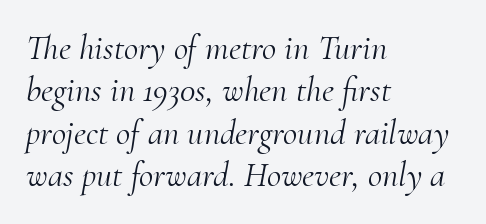
{"serif": "yes", "italic": "yes", "lean": "right", "slant_degrees": 10, "bold": "no", "weight": "light", "width": "normal", "stroke_contrast": "medium", "x_height": "small", "monospaced": "no", "underline": "no", "align": "left", "line_spacing_ratio": 1.21, "letter_spacing": "normal", "letter_spacing_em": 0.0, "glyph_px": 35}
